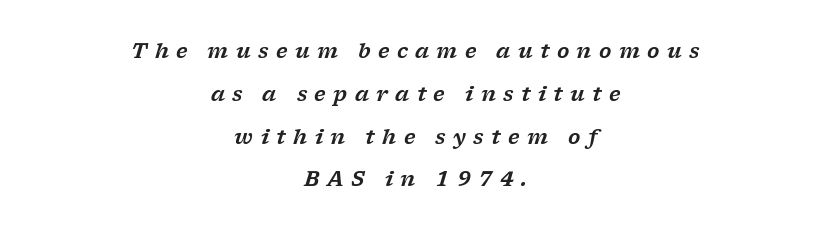
The image shows 20 px text type, italic (leaning right); set centered, loose line spacing (2.14x), unusually wide letter spacing (+0.37 em), not underlined.
